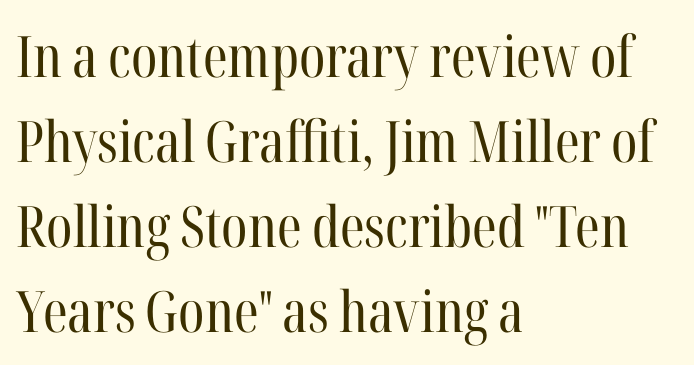
The image shows 57 px regular-weight, condensed serif type, upright; set left-aligned, normal line spacing (1.49x), normal letter spacing, not underlined; high stroke contrast and a medium x-height.
